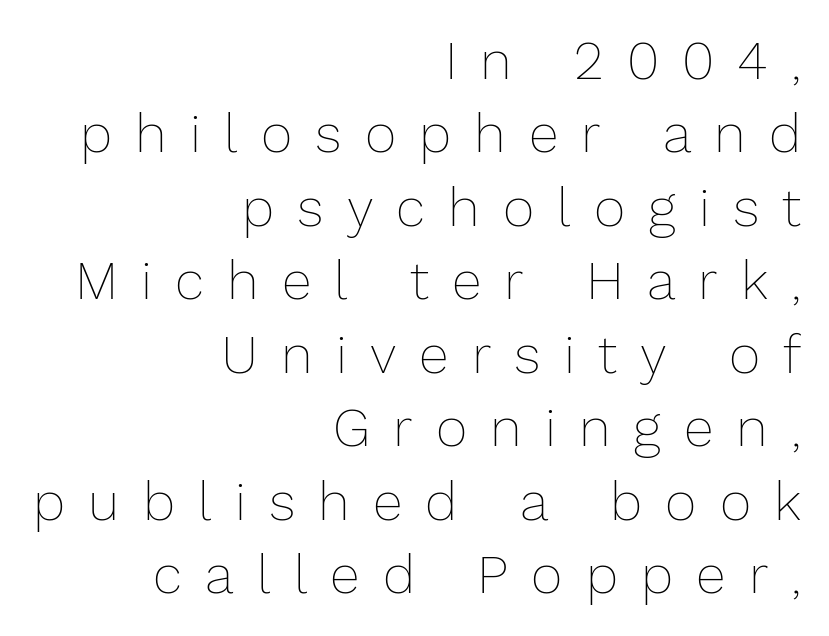
Q: Is the text bold? A: No.
Q: Is the text italic (slanted)? A: No, it is upright.
Q: Is the text underlined? A: No.
Q: How is the paragraph aligned? A: Right-aligned.
Q: Is the spacing between letters normal or unusually wide? A: Unusually wide.
Q: Is the spacing between lines tight, normal or loose? A: Normal.
Q: Width (condensed, normal, or wide)? A: Normal.
Q: Stroke contrast? A: Low.
Q: x-height? A: Medium.
Q: Monospaced? A: No.
